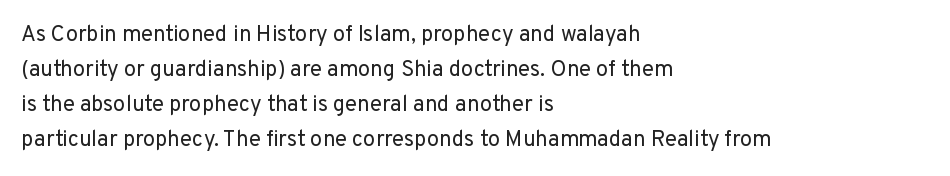
The image shows 22 px text type, upright; set left-aligned, normal line spacing (1.59x), normal letter spacing, not underlined.
